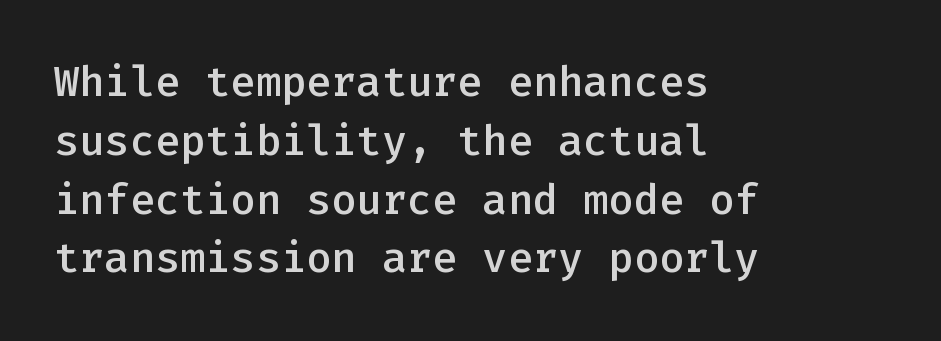
A somewhat darkened texture: the type is semibold rather than bold. Think of a typewriter: that constant character pitch is what you see here. Tracking here is standard; glyphs follow each other at the usual distance. A sans-serif font was chosen for this passage. Leading matches the norm, producing a regular column. Tall strokes in this sample are plumb rather than angled.
